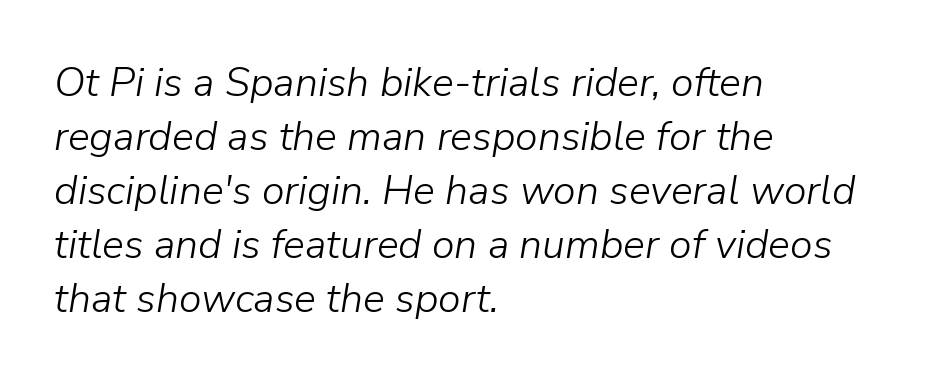
{"italic": "yes", "lean": "right", "slant_degrees": 9, "bold": "no", "weight": "light", "width": "normal", "stroke_contrast": "low", "x_height": "medium", "monospaced": "no", "underline": "no", "align": "left", "line_spacing": "normal", "line_spacing_ratio": 1.32, "letter_spacing": "normal", "letter_spacing_em": 0.0, "glyph_px": 41}
